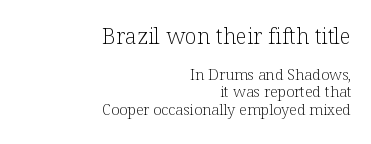
The image shows 22 px text type, upright; set right-aligned, line spacing 1.18x, normal letter spacing, not underlined; the first (top) block is 1.47x larger.
